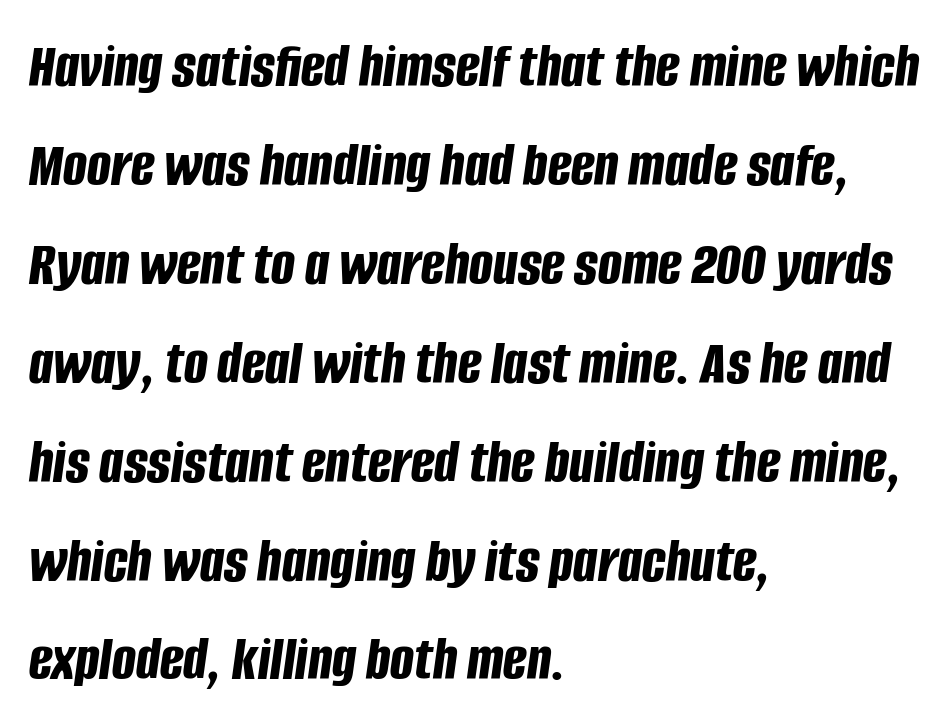
Q: Is the text bold? A: Yes.
Q: Is the text italic (slanted)? A: Yes, it leans right by about 8 degrees.
Q: Is the text underlined? A: No.
Q: How is the paragraph aligned? A: Left-aligned.
Q: Is the spacing between letters normal or unusually wide? A: Normal.
Q: Is the spacing between lines tight, normal or loose? A: Normal.
Q: Width (condensed, normal, or wide)? A: Condensed.
Q: Stroke contrast? A: Low.
Q: x-height? A: Large.
Q: Monospaced? A: No.
